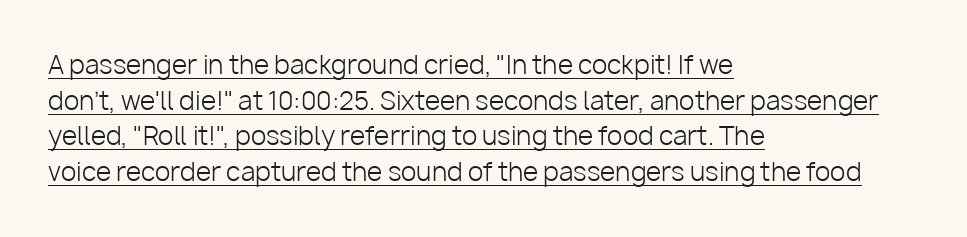
The strokes carry an ordinary text weight at most. Notice how a bar underscores the lettering throughout. The rendering keeps characters at their native spacing. Italic? Not at all — the glyphs are vertical. Regular leading. Horizontal alignment here is leftward, the default for most running prose.
